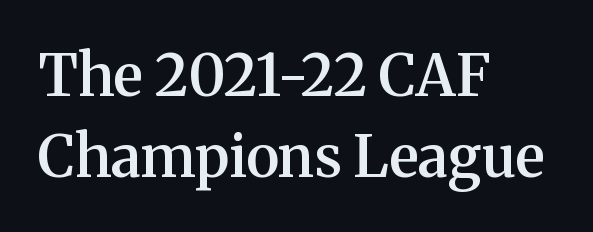
The image shows 58 px semibold serif type, upright; set left-aligned, normal line spacing (1.4x), normal letter spacing, not underlined; medium stroke contrast and a medium x-height.
